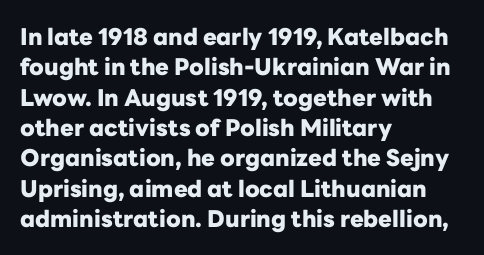
The image shows 23 px bold type, upright; set left-aligned, normal line spacing (1.32x), normal letter spacing, not underlined.
